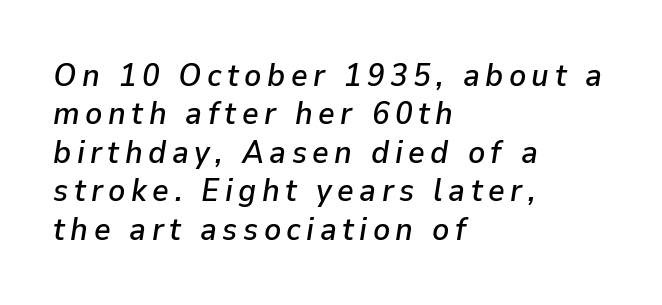
{"italic": "yes", "lean": "right", "slant_degrees": 9, "width": "normal", "stroke_contrast": "low", "x_height": "medium", "monospaced": "no", "underline": "no", "align": "left", "line_spacing_ratio": 1.2, "glyph_px": 32}
